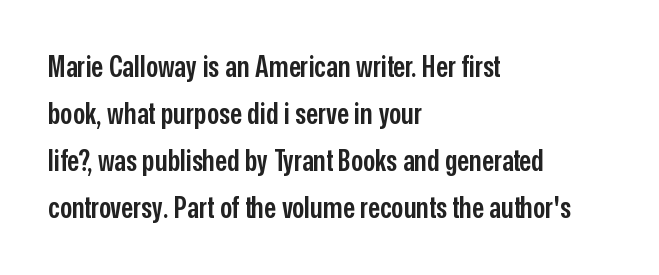
Q: Is the text bold? A: Semi-bold.
Q: Is the text italic (slanted)? A: No, it is upright.
Q: Is the typeface a serif or a sans-serif typeface? A: Sans-serif.
Q: Is the text underlined? A: No.
Q: How is the paragraph aligned? A: Left-aligned.
Q: Is the spacing between letters normal or unusually wide? A: Normal.
Q: Is the spacing between lines tight, normal or loose? A: Normal.
Q: Width (condensed, normal, or wide)? A: Condensed.
Q: Stroke contrast? A: Low.
Q: x-height? A: Medium.
Q: Monospaced? A: No.
